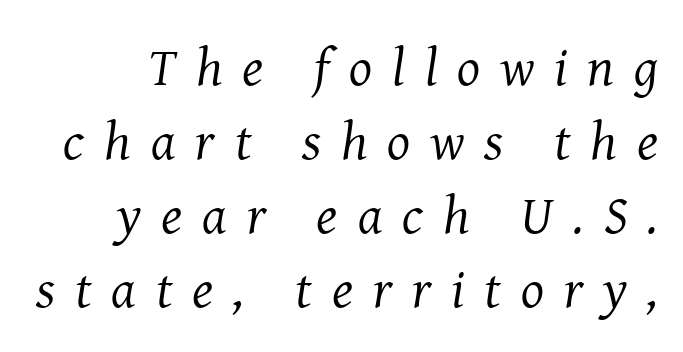
This reads as an unemphasized weight, regular at the heaviest. Spacing between characters has been opened up far beyond the box default. A typesetter would call this leading conventional body-copy spacing. The specimen omits any rule beneath the text block's lines.
